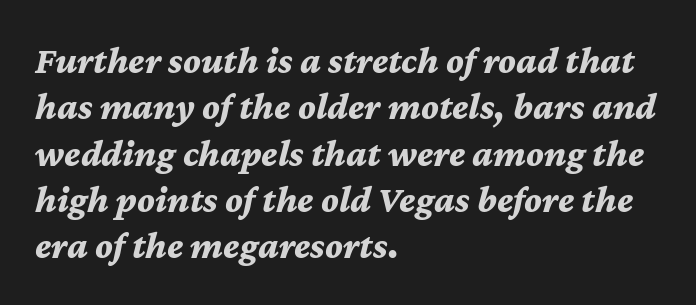
Q: Is the text bold? A: Yes.
Q: Is the text italic (slanted)? A: Yes, it leans right by about 12 degrees.
Q: Is the text underlined? A: No.
Q: How is the paragraph aligned? A: Left-aligned.
Q: Is the spacing between letters normal or unusually wide? A: Normal.
Q: Width (condensed, normal, or wide)? A: Normal.
Q: Stroke contrast? A: Medium.
Q: x-height? A: Medium.
Q: Monospaced? A: No.
